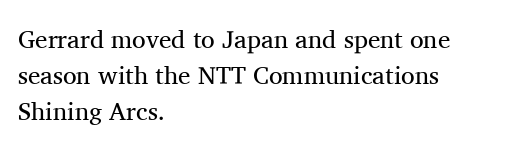
The rendering anchors every line to the left-hand side. Words appear dense and cohesive because spacing is normal. Does the leading feel generous? No, just average. A quiet, ordinary-to-light weight characterises the typeface.
